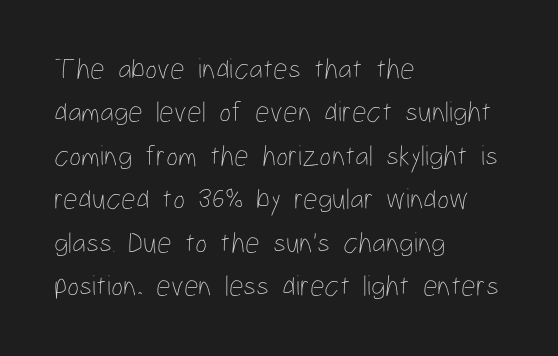
The image shows 29 px thin, condensed type, upright; set left-aligned, normal line spacing (1.5x), normal letter spacing, not underlined; low stroke contrast and a medium x-height.
